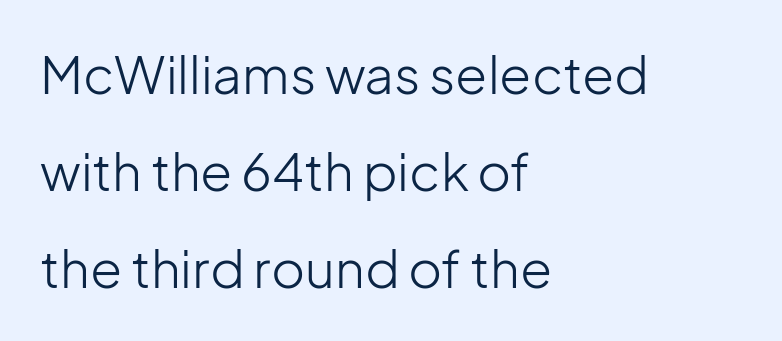
Rendered with straight, roman letterforms. The designer went with a sans here, leaving each stem footless. The string is rendered with underlining switched off. This sample has the flowing, uneven cadence of proportional lettering. Nothing unusual about the tracking: characters are spaced as the font intends. Line starts are locked; line ends wander.
